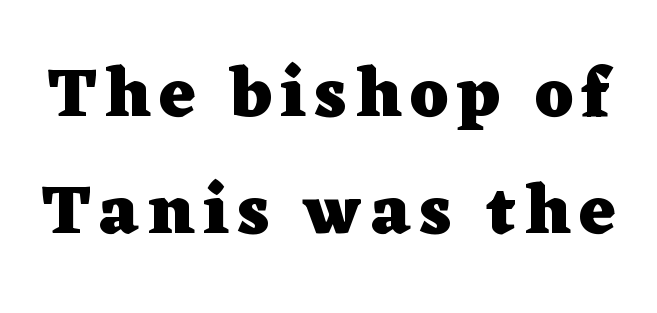
{"serif": "yes", "italic": "no", "bold": "yes", "weight": "heavy", "width": "wide", "stroke_contrast": "low", "x_height": "medium", "monospaced": "no", "underline": "no", "line_spacing": "normal", "line_spacing_ratio": 1.67, "glyph_px": 70}
